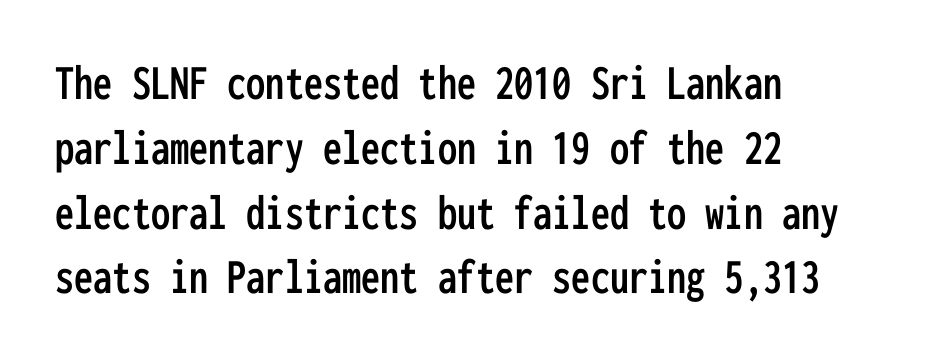
{"serif": "no", "italic": "no", "width": "condensed", "stroke_contrast": "low", "x_height": "medium", "monospaced": "yes", "underline": "no", "align": "left", "line_spacing": "normal", "line_spacing_ratio": 1.27, "letter_spacing": "normal", "letter_spacing_em": 0.0, "glyph_px": 51}
